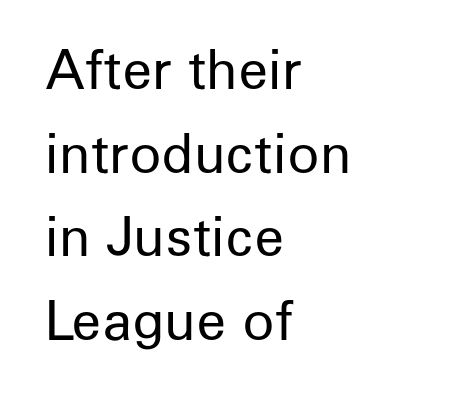
Q: Is the text bold? A: No.
Q: Is the text italic (slanted)? A: No, it is upright.
Q: Is the typeface a serif or a sans-serif typeface? A: Sans-serif.
Q: Is the text underlined? A: No.
Q: How is the paragraph aligned? A: Left-aligned.
Q: Is the spacing between letters normal or unusually wide? A: Normal.
Q: Is the spacing between lines tight, normal or loose? A: Normal.
Q: Width (condensed, normal, or wide)? A: Normal.
Q: Stroke contrast? A: Low.
Q: x-height? A: Medium.
Q: Monospaced? A: No.
